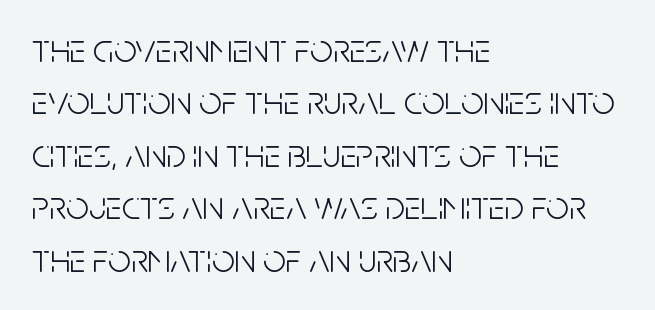
The image shows 40 px light, condensed sans-serif type, upright; set left-aligned, normal line spacing (1.31x), normal letter spacing, not underlined; low stroke contrast and a large x-height.
